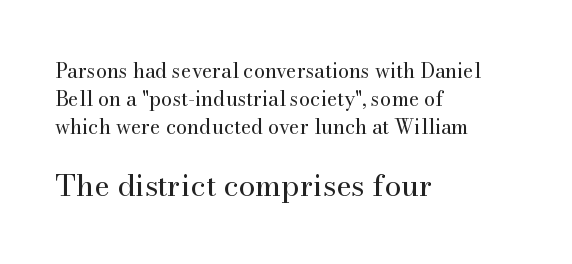
Q: Is the text bold? A: No.
Q: Is the text italic (slanted)? A: No, it is upright.
Q: Is the typeface a serif or a sans-serif typeface? A: Serif.
Q: Is the text underlined? A: No.
Q: How is the paragraph aligned? A: Left-aligned.
Q: Is the spacing between letters normal or unusually wide? A: Normal.
Q: Is the spacing between lines tight, normal or loose? A: Normal.
Q: Which block of text is set in a larger size, the first (top) or the second (bottom)? A: The second (bottom) one.
Q: Width (condensed, normal, or wide)? A: Normal.
Q: Stroke contrast? A: Medium.
Q: x-height? A: Small.
Q: Monospaced? A: No.
